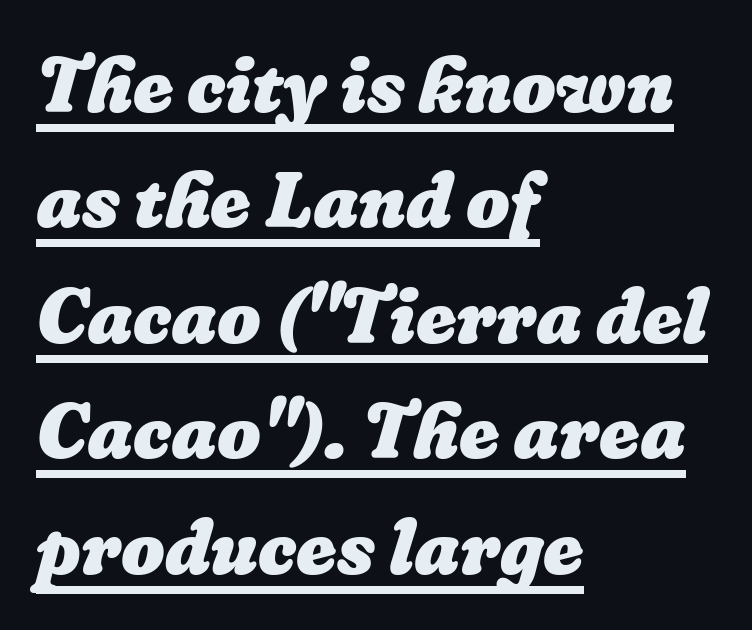
Each letter keeps its own natural width here, so spacing adapts to shape. One-word summary of the alignment: left. Underlining? Definitely there. What's the leading like? Ordinary, nothing unusual. Compared with typical body copy, the letter spacing here is the same.
